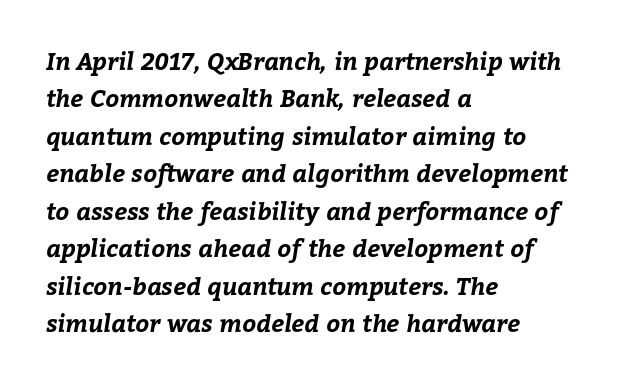
Q: Is the text bold? A: Yes.
Q: Is the text underlined? A: No.
Q: How is the paragraph aligned? A: Left-aligned.
Q: Is the spacing between letters normal or unusually wide? A: Normal.
Q: Is the spacing between lines tight, normal or loose? A: Normal.
